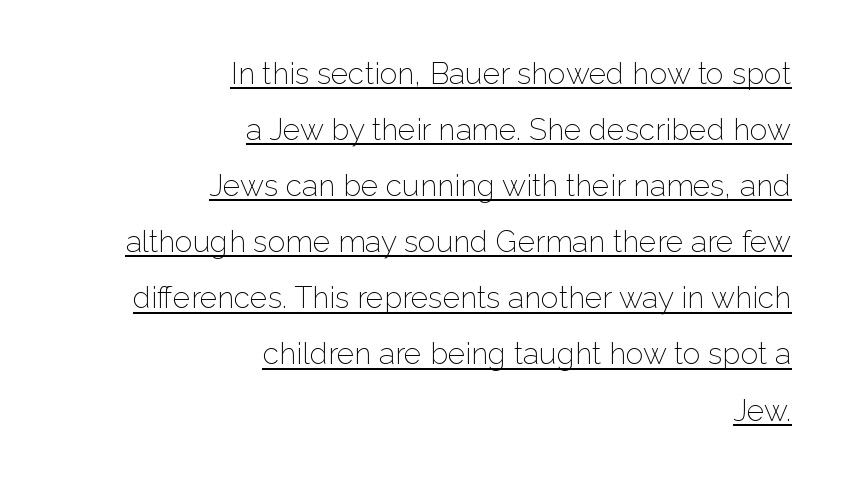
{"serif": "no", "italic": "no", "bold": "no", "weight": "light", "width": "normal", "stroke_contrast": "low", "x_height": "medium", "monospaced": "no", "underline": "yes", "align": "right", "line_spacing_ratio": 1.87, "letter_spacing": "normal", "letter_spacing_em": 0.0, "glyph_px": 30}
